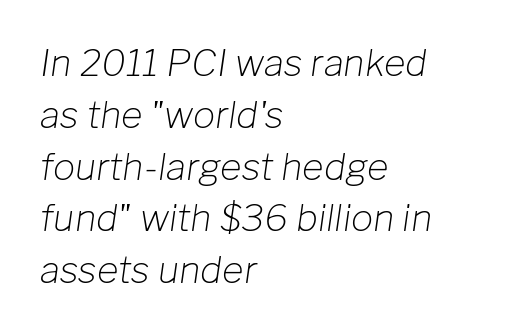
The image shows 37 px light type, italic (leaning right); set left-aligned, normal line spacing (1.4x), normal letter spacing, not underlined; low stroke contrast and a medium x-height.
